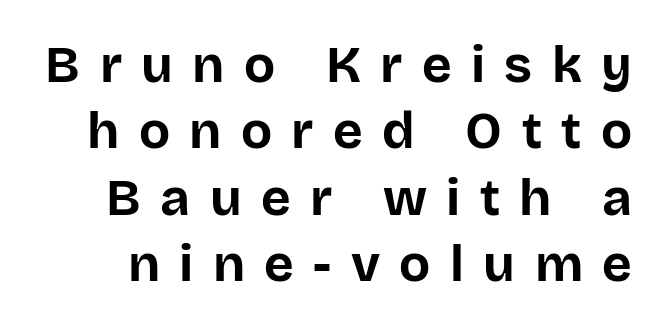
The image shows 51 px bold sans-serif type, upright; set normal line spacing (1.3x), unusually wide letter spacing (+0.38 em), not underlined; low stroke contrast and a large x-height.
